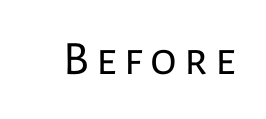
Do the letters lean? They stand straight. Classification — sans serif. The strokes are not fattened; the text isn't bold. Think of a printed novel: that variable character pitch is what you see here. Plain, unruled lines of type.
